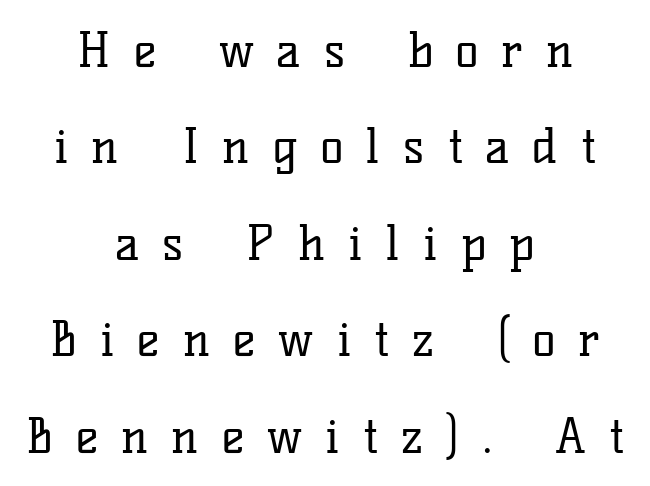
{"serif": "yes", "italic": "no", "bold": "no", "weight": "regular", "width": "normal", "stroke_contrast": "low", "x_height": "medium", "monospaced": "no", "underline": "no", "align": "center", "line_spacing": "loose", "line_spacing_ratio": 2.01, "letter_spacing": "wide", "letter_spacing_em": 0.48, "glyph_px": 48}
